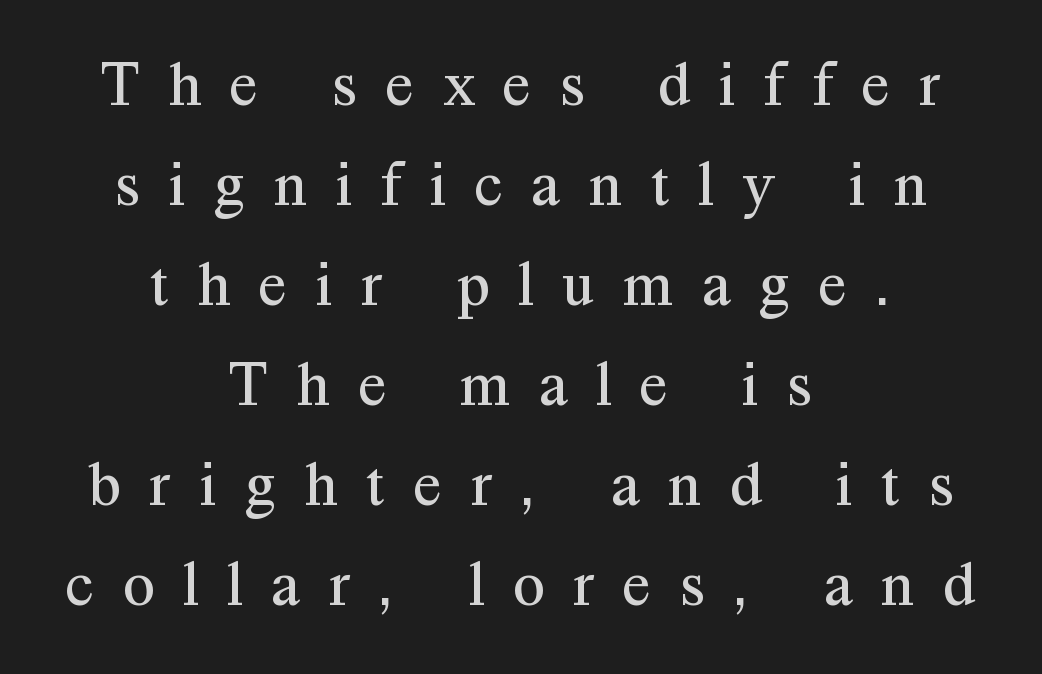
Q: Is the text bold? A: No.
Q: Is the text italic (slanted)? A: No, it is upright.
Q: Is the typeface a serif or a sans-serif typeface? A: Serif.
Q: Is the text underlined? A: No.
Q: How is the paragraph aligned? A: Centered.
Q: Is the spacing between letters normal or unusually wide? A: Unusually wide.
Q: Is the spacing between lines tight, normal or loose? A: Normal.
Q: Width (condensed, normal, or wide)? A: Normal.
Q: Stroke contrast? A: Medium.
Q: x-height? A: Medium.
Q: Monospaced? A: No.
